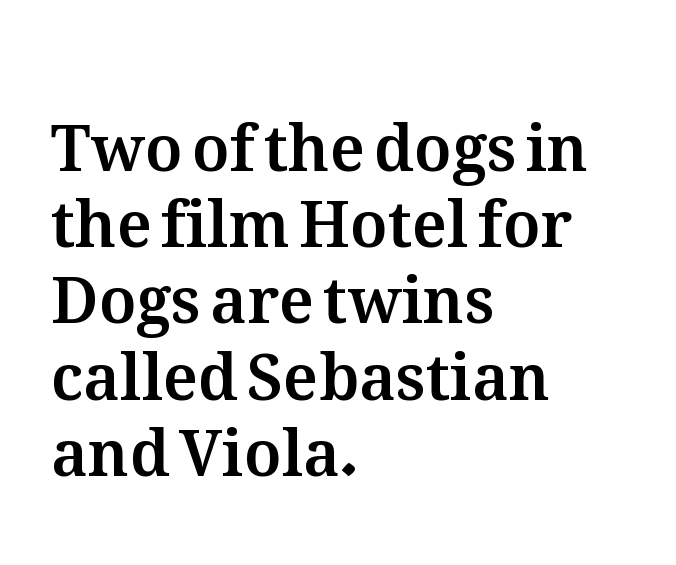
Q: Is the text italic (slanted)? A: No, it is upright.
Q: Is the text underlined? A: No.
Q: How is the paragraph aligned? A: Left-aligned.
Q: Is the spacing between letters normal or unusually wide? A: Normal.
Q: Width (condensed, normal, or wide)? A: Normal.
Q: Stroke contrast? A: Medium.
Q: x-height? A: Medium.
Q: Monospaced? A: No.
